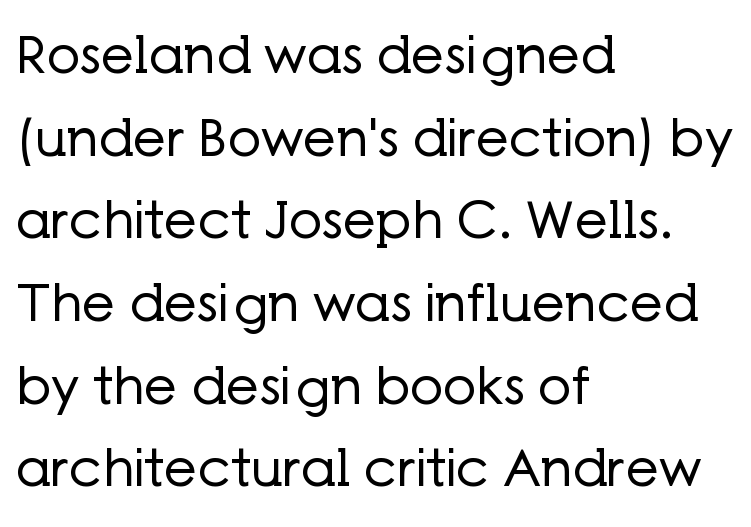
{"serif": "no", "italic": "no", "bold": "no", "weight": "regular", "width": "normal", "stroke_contrast": "low", "x_height": "medium", "monospaced": "no", "underline": "no", "align": "left", "line_spacing": "normal", "line_spacing_ratio": 1.59, "letter_spacing": "normal", "letter_spacing_em": 0.0, "glyph_px": 52}
